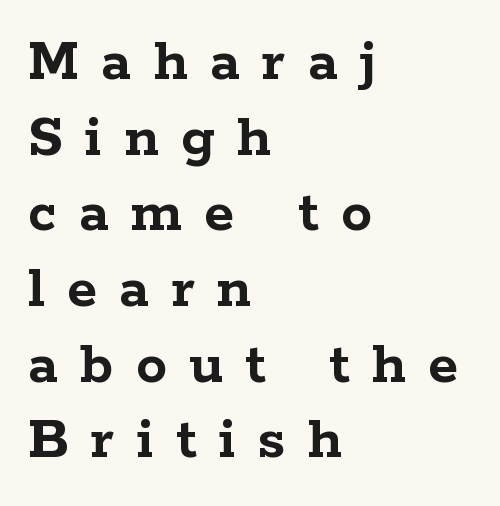
Letter spacing: wide. Every stem runs plumb, perpendicular to the baseline. The baseline area is clear. Typographically, this falls in the serif category. Every letter is thick-stroked: bold, no question.
